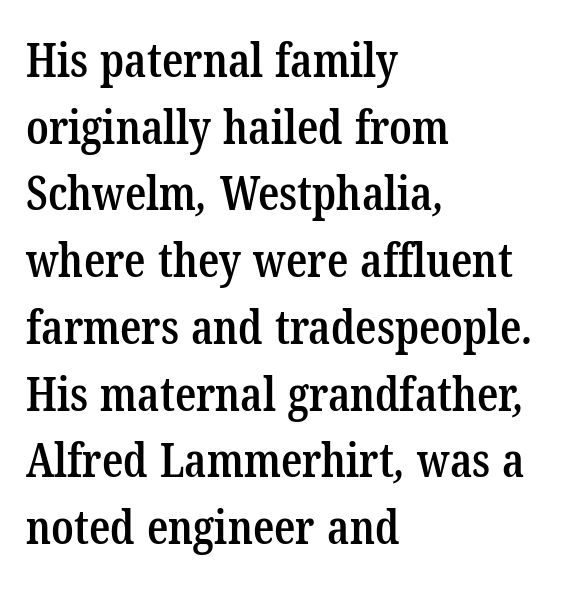
{"serif": "yes", "bold": "semi", "weight": "semibold", "width": "condensed", "stroke_contrast": "low", "x_height": "medium", "monospaced": "no", "underline": "no", "align": "left", "line_spacing": "normal", "line_spacing_ratio": 1.42, "letter_spacing": "normal", "letter_spacing_em": 0.0, "glyph_px": 47}
